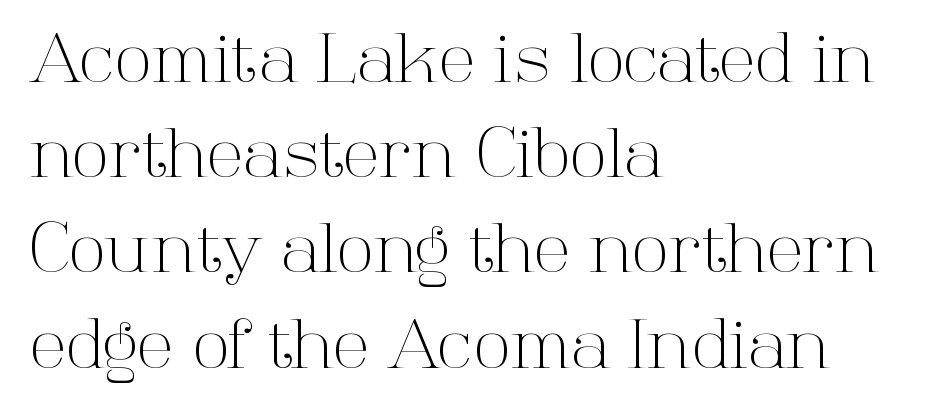
{"serif": "yes", "italic": "no", "bold": "no", "weight": "light", "width": "normal", "stroke_contrast": "high", "x_height": "medium", "monospaced": "no", "underline": "no", "align": "left", "line_spacing": "normal", "line_spacing_ratio": 1.4, "letter_spacing": "normal", "letter_spacing_em": 0.0, "glyph_px": 68}
